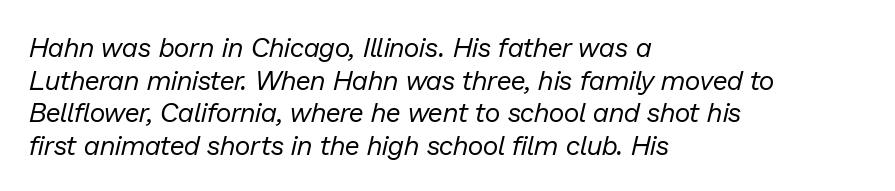
{"italic": "yes", "lean": "right", "slant_degrees": 13, "bold": "no", "underline": "no", "align": "left", "line_spacing_ratio": 1.21, "letter_spacing": "normal", "letter_spacing_em": 0.0, "glyph_px": 27}
